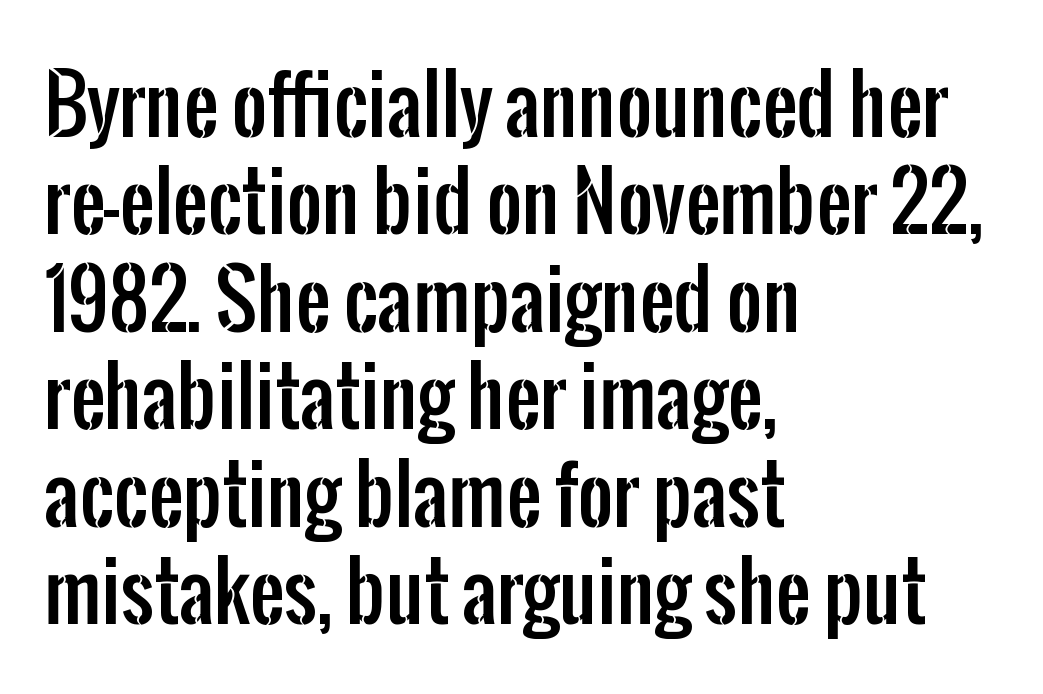
Inter-character spacing is left at the font's built-in metrics. Each line starts at the same left margin while the right side varies. Rendered with straight, roman letterforms. These lines are rendered in a variable-pitch font. The passage shown is typeset with a sans-serif family.
